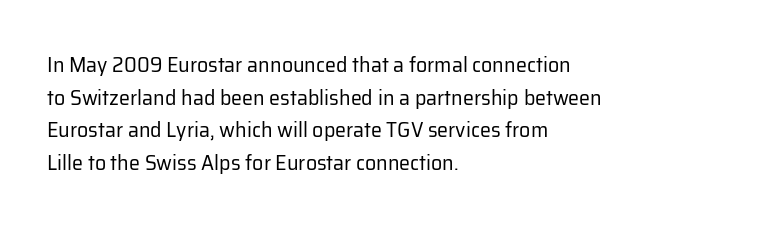
Q: Is the text bold? A: No.
Q: Is the text italic (slanted)? A: No, it is upright.
Q: Is the text underlined? A: No.
Q: How is the paragraph aligned? A: Left-aligned.
Q: Is the spacing between letters normal or unusually wide? A: Normal.
Q: Is the spacing between lines tight, normal or loose? A: Normal.
